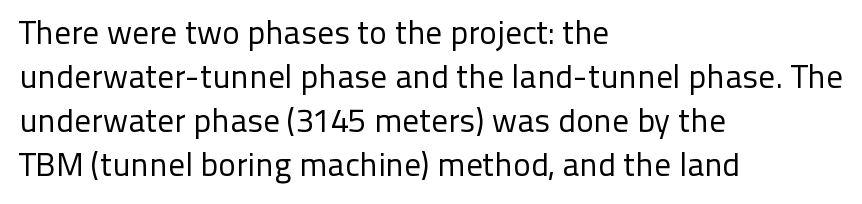
{"serif": "no", "italic": "no", "bold": "no", "weight": "regular", "width": "normal", "stroke_contrast": "low", "x_height": "medium", "monospaced": "no", "underline": "no", "align": "left", "line_spacing": "normal", "line_spacing_ratio": 1.33, "letter_spacing": "normal", "letter_spacing_em": 0.0, "glyph_px": 33}
